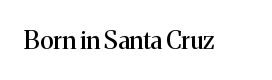
If you drew a line through each stem, it would be perfectly vertical. Characters follow at the spacing the type designer built in. The words here are not underlined.
